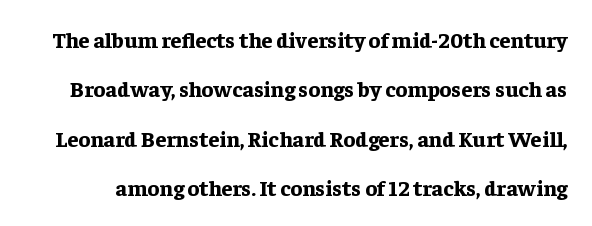
Every character sits straight up, as roman type does. The lines are spread far apart with generous leading. Just letters on the line, the space beneath them empty. As a designer I'd log this as weight 700, bold.
